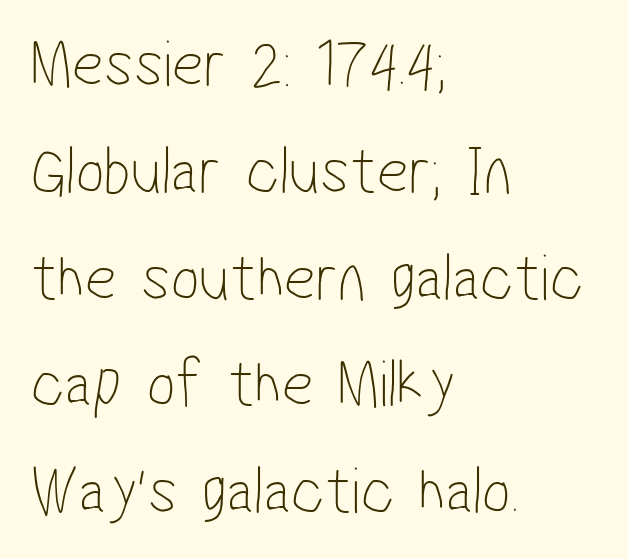
Q: Is the text bold? A: No.
Q: Is the typeface a serif or a sans-serif typeface? A: Sans-serif.
Q: Is the text underlined? A: No.
Q: How is the paragraph aligned? A: Left-aligned.
Q: Is the spacing between letters normal or unusually wide? A: Normal.
Q: Is the spacing between lines tight, normal or loose? A: Normal.
Q: Width (condensed, normal, or wide)? A: Condensed.
Q: Stroke contrast? A: Low.
Q: x-height? A: Medium.
Q: Monospaced? A: No.
